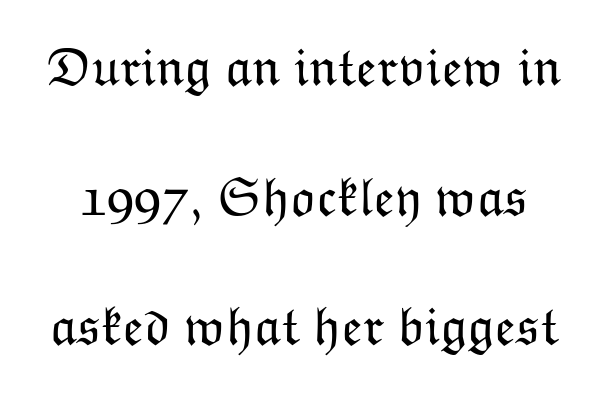
Decoration check: the copy has no underline. The cut favours lightness, reaching ordinary text weight at its darkest. Compared with typical paragraphs, the rows here are farther apart. Nobody touched the tracking dial on this one.
